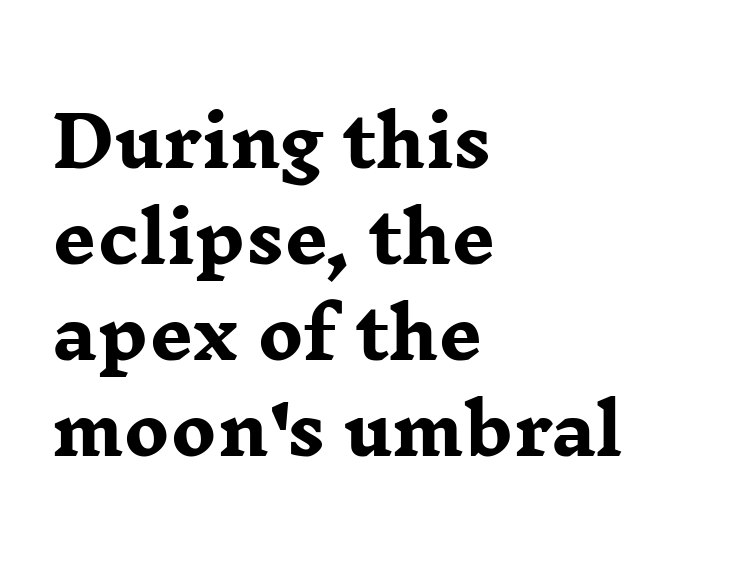
Notice how descenders clear the ascenders below comfortably — that's standard leading. Notice how the stems are strictly vertical — no italics here. Caption: multi-line text, flush left, ragged right. The area under the type is left untouched. The glyphs in this specimen are seriffed.
